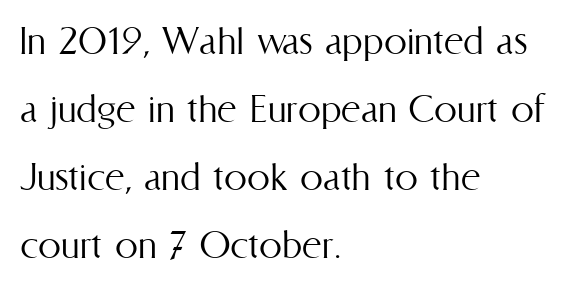
The passage shown is typed in a proportional face where columns would drift. In terms of posture, this sample is upright. Teacher's note: observe the even left margin — that is flush-left alignment. Heaviness? Minimal to ordinary, like unemphasized prose. Check the space under the baseline: it is left empty. A typesetter would call this leading conventional body-copy spacing.
